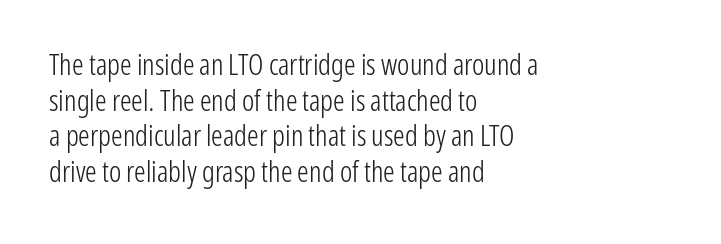
Q: Is the text bold? A: No.
Q: Is the text italic (slanted)? A: No, it is upright.
Q: Is the typeface a serif or a sans-serif typeface? A: Sans-serif.
Q: Is the text underlined? A: No.
Q: How is the paragraph aligned? A: Left-aligned.
Q: Is the spacing between letters normal or unusually wide? A: Normal.
Q: Width (condensed, normal, or wide)? A: Condensed.
Q: Stroke contrast? A: Low.
Q: x-height? A: Medium.
Q: Monospaced? A: No.
